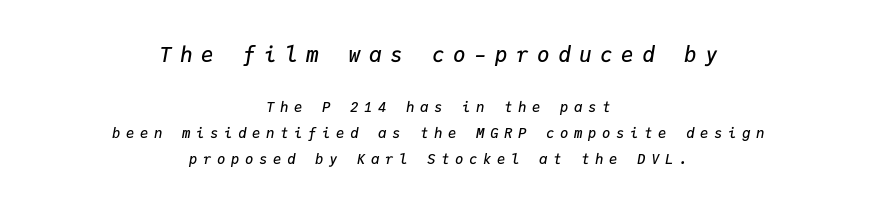
{"italic": "yes", "lean": "right", "slant_degrees": 9, "bold": "semi", "underline": "no", "align": "center", "line_spacing_ratio": 1.86, "letter_spacing": "wide", "letter_spacing_em": 0.4, "larger_block": "first", "size_ratio": 1.5, "glyph_px": 21}
